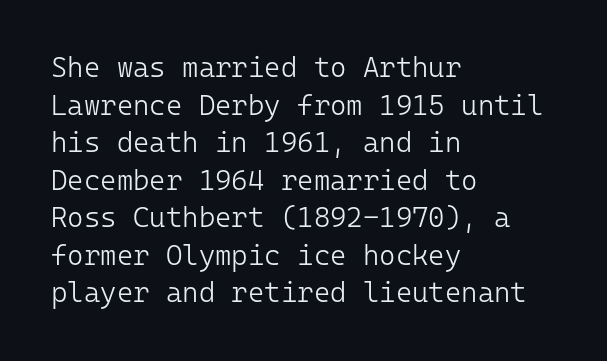
The image shows 28 px light sans-serif type, upright, monospaced; set left-aligned, normal line spacing (1.34x), normal letter spacing, not underlined; low stroke contrast and a medium x-height.
